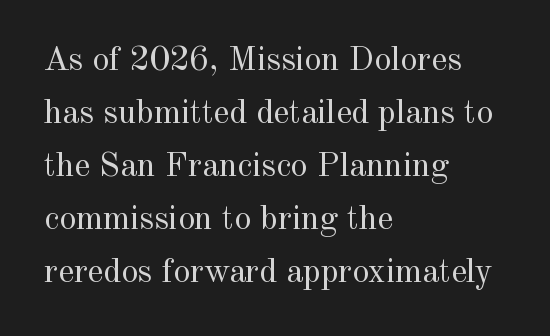
Interline gaps are of average width in this sample. The rendering shows small feet on the letterforms — a serif design. The letterforms sit at book weight or below. Notice how the stems are strictly vertical — no italics here.
